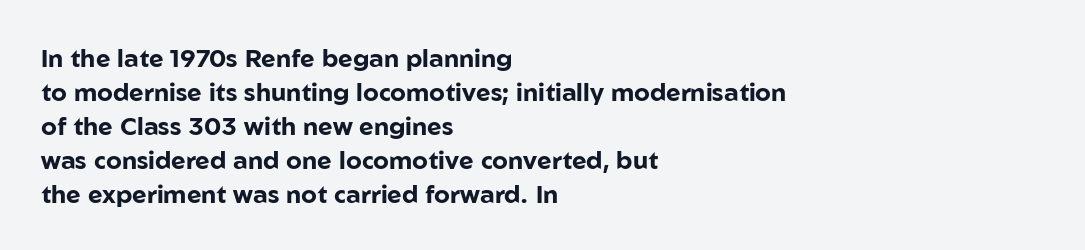
{"italic": "no", "bold": "yes", "underline": "no", "align": "left", "line_spacing": "normal", "line_spacing_ratio": 1.36, "letter_spacing": "normal", "letter_spacing_em": 0.0, "glyph_px": 25}
